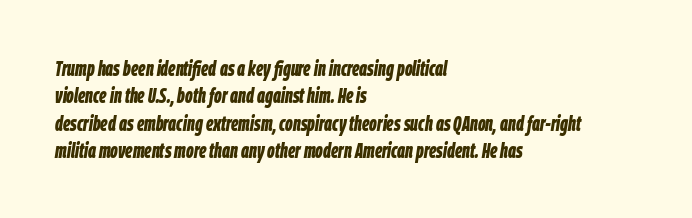
The image shows 21 px bold type, italic (leaning right); set left-aligned, normal line spacing (1.3x), normal letter spacing, not underlined.
